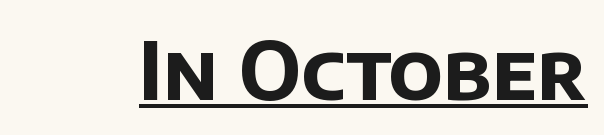
The image shows 80 px bold sans-serif type; set normal letter spacing, underlined; low stroke contrast and a large x-height.
